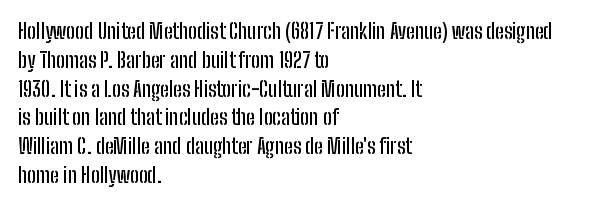
The compositor pushed each line to the left boundary. The strip under each line holds only bare page. When letters stand straight like this, we call the style roman or upright. Letter spacing: default. In terms of leading, this rendering sits right in the middle.
